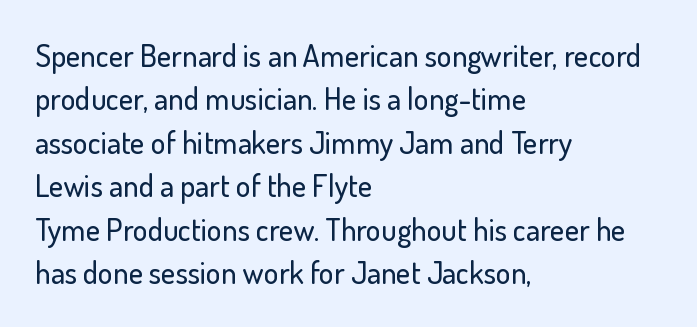
Q: Is the text italic (slanted)? A: No, it is upright.
Q: Is the typeface a serif or a sans-serif typeface? A: Sans-serif.
Q: Is the text underlined? A: No.
Q: How is the paragraph aligned? A: Left-aligned.
Q: Is the spacing between letters normal or unusually wide? A: Normal.
Q: Is the spacing between lines tight, normal or loose? A: Normal.
Q: Width (condensed, normal, or wide)? A: Normal.
Q: Stroke contrast? A: Low.
Q: x-height? A: Small.
Q: Monospaced? A: No.
